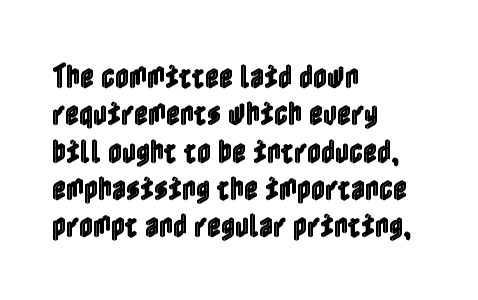
Normally led — the rows are evenly, conventionally spaced. Letter spacing: default. This is the regular roman posture of the typeface. Clear beneath every line of the passage. This rendering uses left alignment, leaving the right contour irregular.
